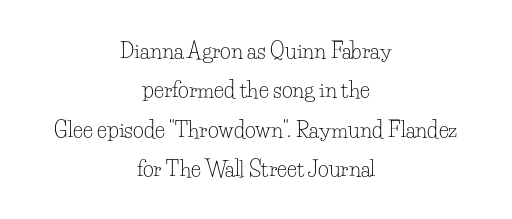
Q: Is the text bold? A: No.
Q: Is the text italic (slanted)? A: No, it is upright.
Q: Is the text underlined? A: No.
Q: How is the paragraph aligned? A: Centered.
Q: Is the spacing between letters normal or unusually wide? A: Normal.
